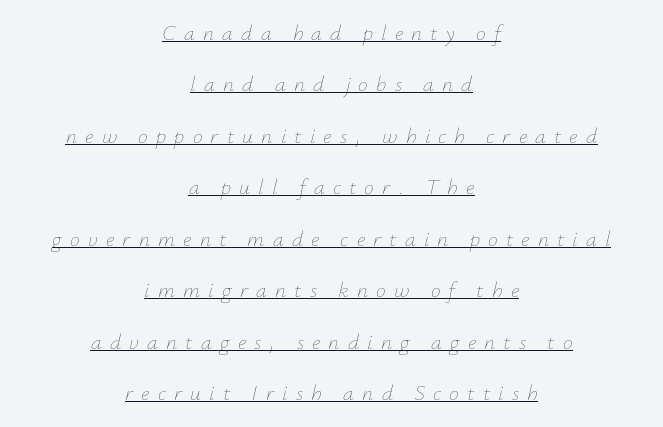
Heft: none added — not bold. Check the space under the baseline: a stroke is drawn there. Quick note: italic. If you folded the block vertically in half, each line would mirror itself in length.
